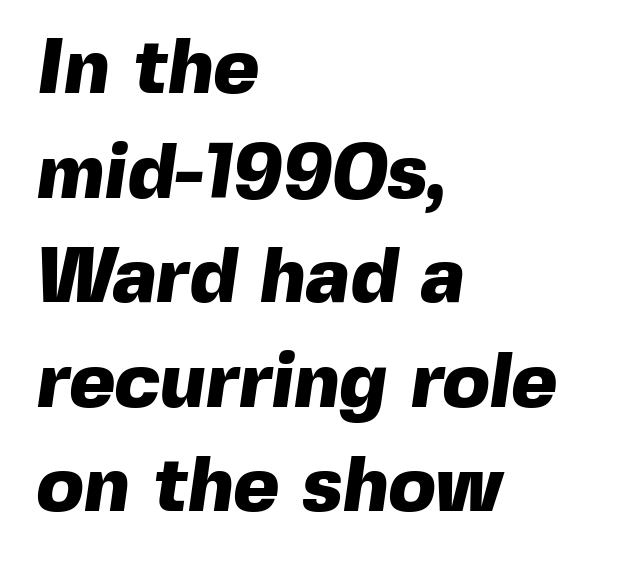
A bare baseline throughout the passage. Looks like regular typesetting: each glyph gets only the width it needs. Each line starts at the same left margin while the right side varies. These lines sit exactly where default settings would place them. You could call the tracking neutral — neither tight nor loose.
